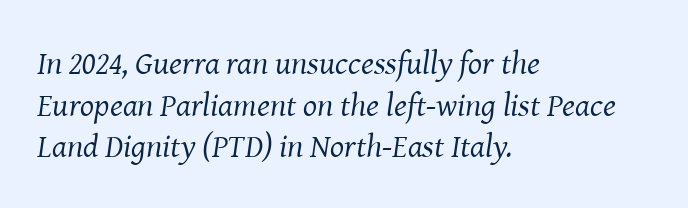
{"serif": "yes", "italic": "yes", "lean": "right", "slant_degrees": 8, "bold": "no", "weight": "regular", "width": "normal", "stroke_contrast": "medium", "x_height": "medium", "monospaced": "no", "underline": "no", "align": "left", "line_spacing": "normal", "line_spacing_ratio": 1.26, "letter_spacing": "normal", "letter_spacing_em": 0.0, "glyph_px": 33}
